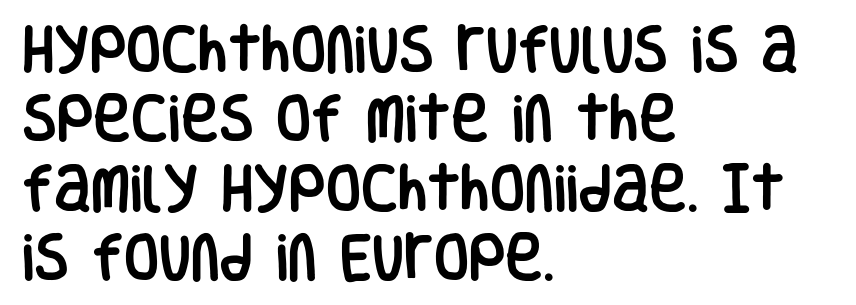
Spacing verdict: proportional, widths tailored to each character. Every stem runs plumb, perpendicular to the baseline. The rendering uses a moderate line-height, typical for paragraphs. The text was rendered using a sans face with plain stroke endings. Has an underline been added? It has not. The passage is arranged the way most books set body copy — flush left.
